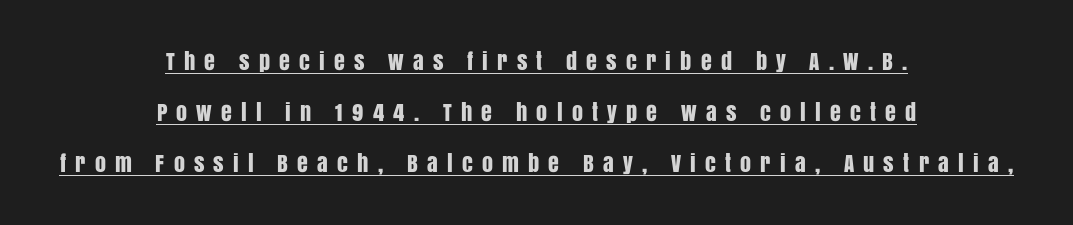
Q: Is the text italic (slanted)? A: No, it is upright.
Q: Is the text underlined? A: Yes.
Q: How is the paragraph aligned? A: Centered.
Q: Is the spacing between letters normal or unusually wide? A: Unusually wide.
Q: Is the spacing between lines tight, normal or loose? A: Loose.
